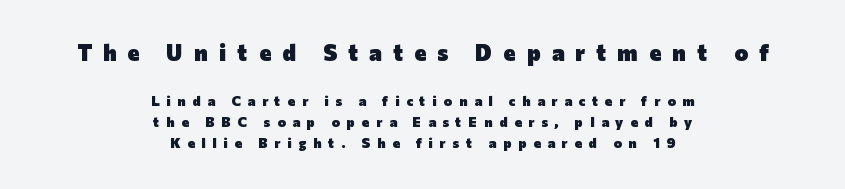
Q: Is the text bold? A: Yes.
Q: Is the text italic (slanted)? A: No, it is upright.
Q: Is the text underlined? A: No.
Q: How is the paragraph aligned? A: Centered.
Q: Is the spacing between letters normal or unusually wide? A: Unusually wide.
Q: Is the spacing between lines tight, normal or loose? A: Normal.
Q: Which block of text is set in a larger size, the first (top) or the second (bottom)? A: The first (top) one.
